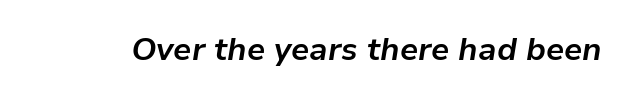
The image shows 32 px bold type, italic (leaning right); set normal letter spacing, not underlined; low stroke contrast and a medium x-height.
